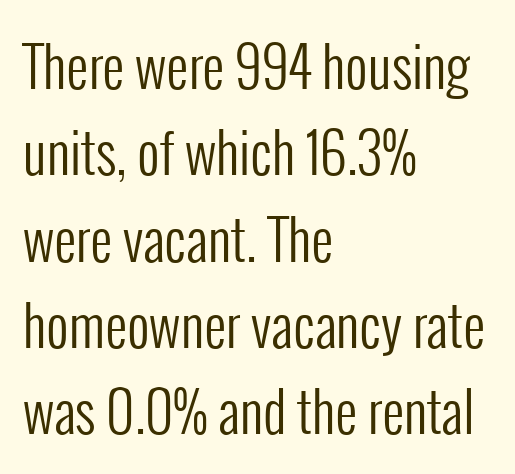
Bold? No — there's no thickening of the strokes. The letters sit at their default tracking, neither squeezed nor spread. Leftover space on each line is placed entirely after the last word. Ascenders rise straight up at ninety degrees.
